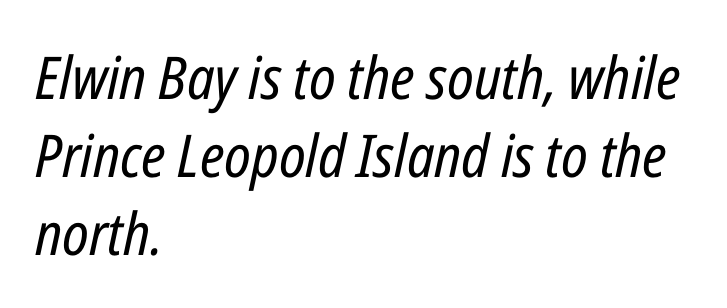
Q: Is the text bold? A: No.
Q: Is the text italic (slanted)? A: Yes, it leans right by about 12 degrees.
Q: Is the text underlined? A: No.
Q: How is the paragraph aligned? A: Left-aligned.
Q: Is the spacing between letters normal or unusually wide? A: Normal.
Q: Is the spacing between lines tight, normal or loose? A: Normal.
Q: Width (condensed, normal, or wide)? A: Condensed.
Q: Stroke contrast? A: Low.
Q: x-height? A: Medium.
Q: Monospaced? A: No.
